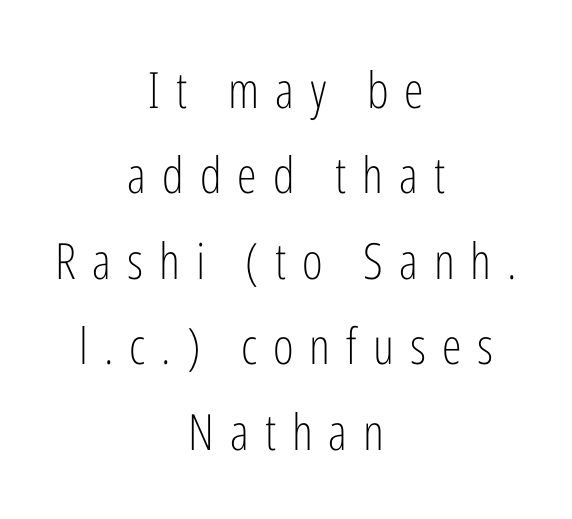
The image shows 50 px light, condensed sans-serif type, upright; set centered, line spacing 1.71x, unusually wide letter spacing (+0.32 em), not underlined; low stroke contrast and a medium x-height.
